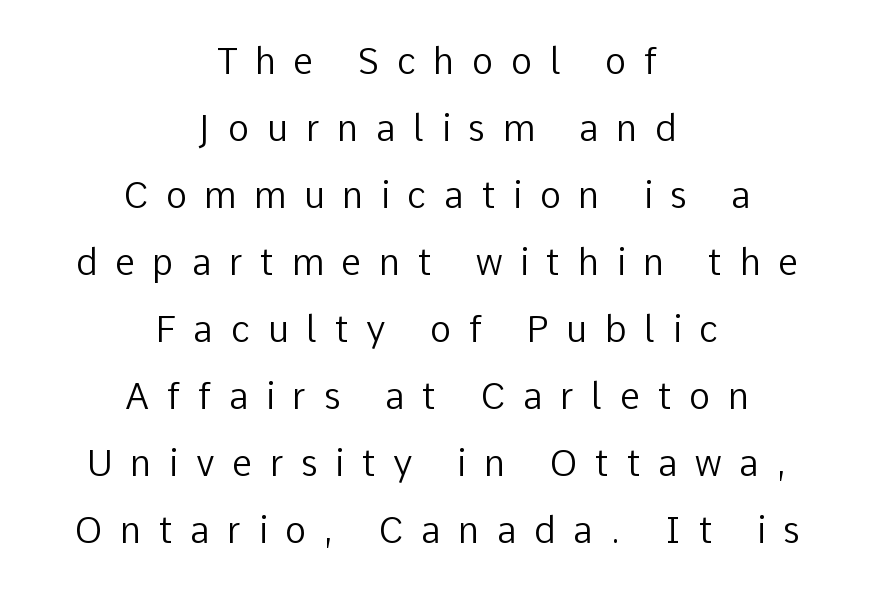
The image shows 36 px regular-weight sans-serif type, upright; set centered, line spacing 1.86x, unusually wide letter spacing (+0.49 em), not underlined; low stroke contrast and a medium x-height.
